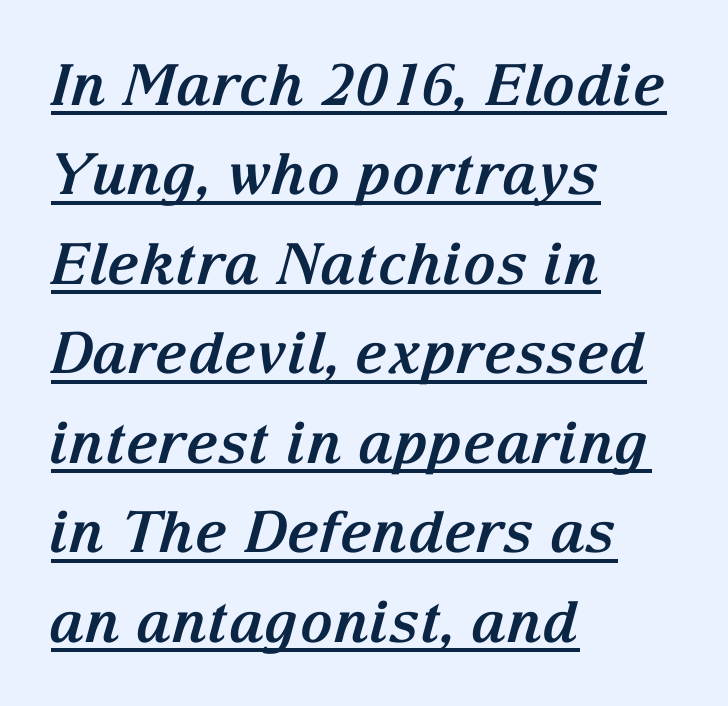
The image shows 57 px bold serif type, italic (leaning right); set left-aligned, normal line spacing (1.57x), normal letter spacing, underlined; medium stroke contrast and a medium x-height.
